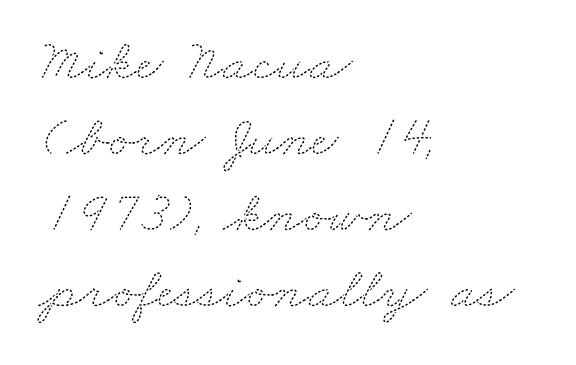
Q: Is the text bold? A: No.
Q: Is the text underlined? A: No.
Q: How is the paragraph aligned? A: Left-aligned.
Q: Is the spacing between letters normal or unusually wide? A: Normal.
Q: Is the spacing between lines tight, normal or loose? A: Normal.
Q: Width (condensed, normal, or wide)? A: Wide.
Q: Stroke contrast? A: Medium.
Q: x-height? A: Small.
Q: Monospaced? A: No.
